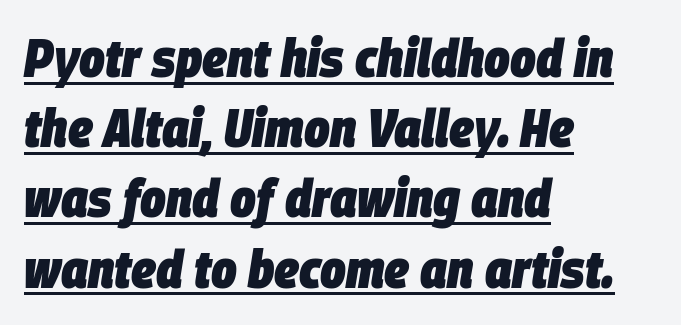
The image shows 54 px heavy, condensed type, italic (leaning right); set left-aligned, normal line spacing (1.3x), normal letter spacing, underlined; low stroke contrast and a large x-height.
